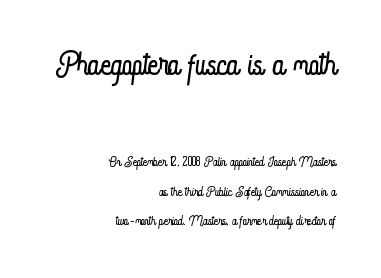
Decoration check: the copy has no underline. Standard letterfit; no display-style spreading of the glyphs. Whoever set this made the first block the dominant, larger element. The cut favours lightness, reaching ordinary text weight at its darkest.
